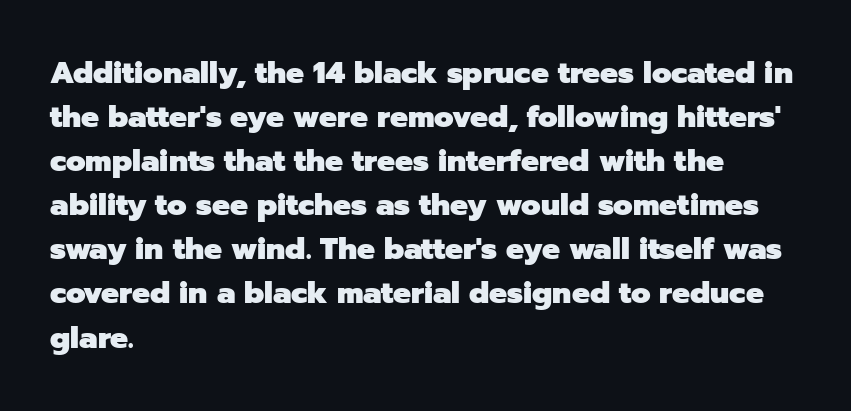
The image shows 30 px heavy sans-serif type, upright; set left-aligned, normal line spacing (1.47x), normal letter spacing, not underlined; low stroke contrast and a medium x-height.
